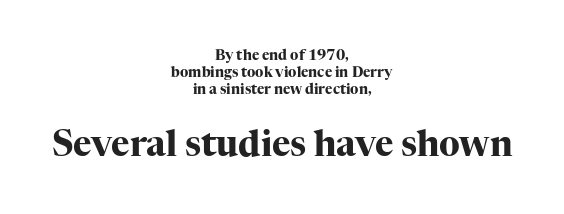
Ascenders rise straight up at ninety degrees. Scale increases going downward across the two blocks. Just letters on the line, the space beneath them empty. A student would call this center alignment; a typographer would say set centered. This sample uses a serif face. The letters advance in unequal steps, a hallmark of proportional type.
